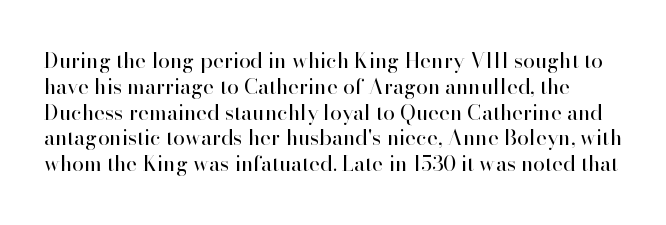
Q: Is the text bold? A: No.
Q: Is the text italic (slanted)? A: No, it is upright.
Q: Is the text underlined? A: No.
Q: Is the spacing between letters normal or unusually wide? A: Normal.
